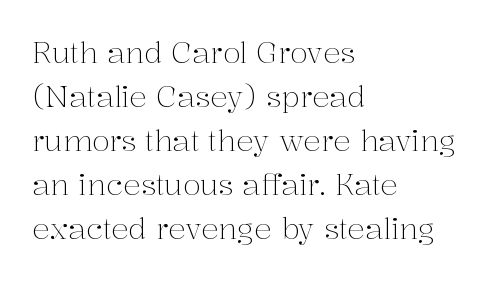
Q: Is the text bold? A: No.
Q: Is the text italic (slanted)? A: No, it is upright.
Q: Is the typeface a serif or a sans-serif typeface? A: Serif.
Q: Is the text underlined? A: No.
Q: How is the paragraph aligned? A: Left-aligned.
Q: Is the spacing between letters normal or unusually wide? A: Normal.
Q: Is the spacing between lines tight, normal or loose? A: Normal.
Q: Width (condensed, normal, or wide)? A: Normal.
Q: Stroke contrast? A: Medium.
Q: x-height? A: Medium.
Q: Monospaced? A: No.
